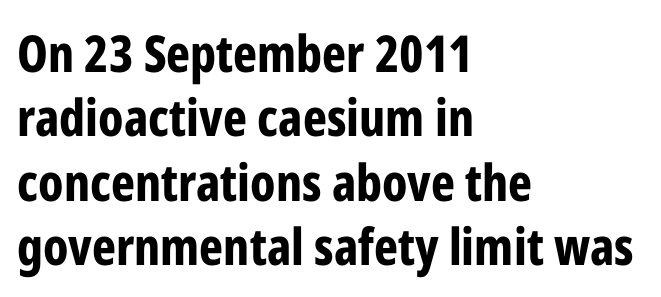
The image shows 51 px bold, condensed sans-serif type, upright; set left-aligned, normal line spacing (1.26x), normal letter spacing, not underlined; low stroke contrast and a medium x-height.
